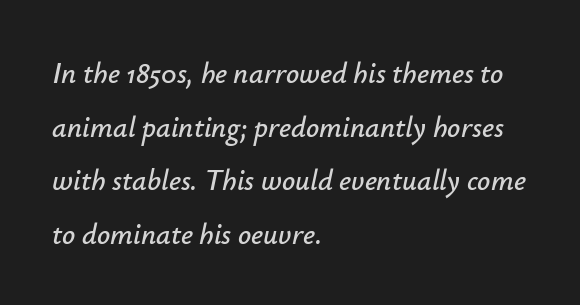
The image shows 29 px text type, italic (leaning right); set left-aligned, line spacing 1.85x, normal letter spacing, not underlined; low stroke contrast and a small x-height.
